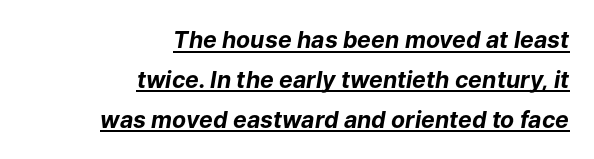
{"italic": "yes", "lean": "right", "slant_degrees": 9, "bold": "yes", "underline": "yes", "align": "right", "line_spacing_ratio": 1.73, "letter_spacing": "normal", "letter_spacing_em": 0.0, "glyph_px": 23}
